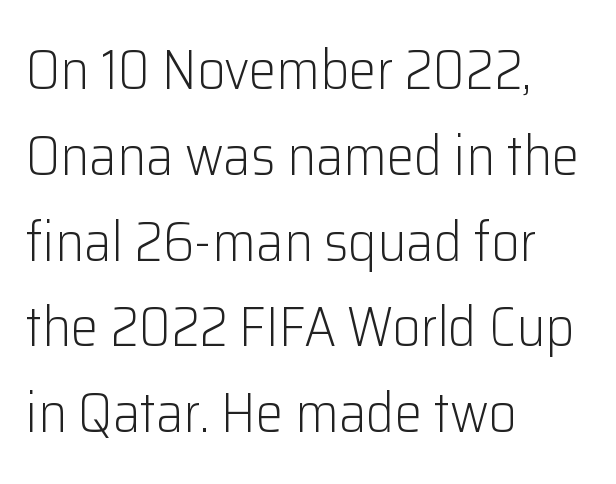
The image shows 55 px light sans-serif type, upright; set left-aligned, normal line spacing (1.56x), normal letter spacing, not underlined; low stroke contrast and a medium x-height.
